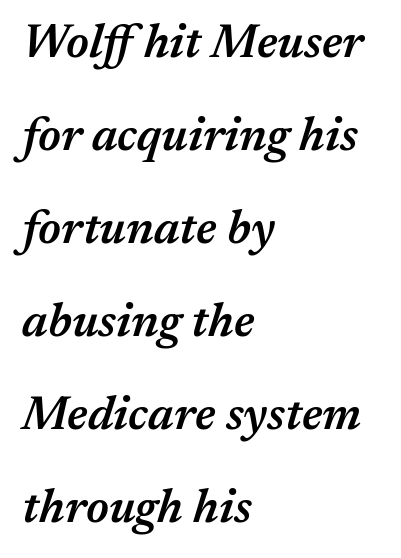
{"italic": "yes", "lean": "right", "slant_degrees": 17, "bold": "semi", "weight": "semibold", "width": "normal", "stroke_contrast": "medium", "x_height": "medium", "monospaced": "no", "underline": "no", "align": "left", "line_spacing": "loose", "line_spacing_ratio": 1.98, "letter_spacing": "normal", "letter_spacing_em": 0.0, "glyph_px": 47}
